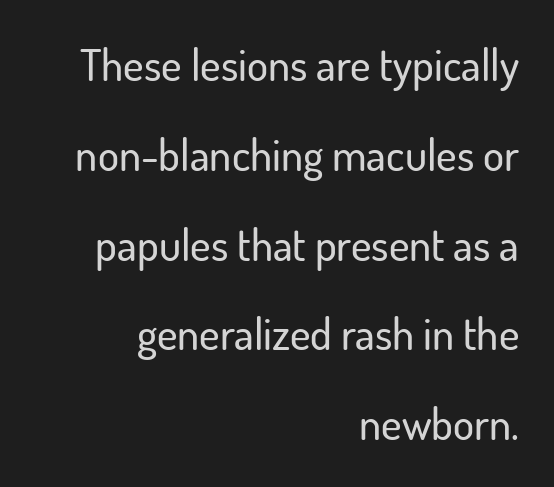
{"serif": "no", "italic": "no", "width": "normal", "stroke_contrast": "low", "x_height": "small", "monospaced": "no", "underline": "no", "align": "right", "line_spacing": "loose", "line_spacing_ratio": 2.04, "letter_spacing": "normal", "letter_spacing_em": 0.0, "glyph_px": 44}
